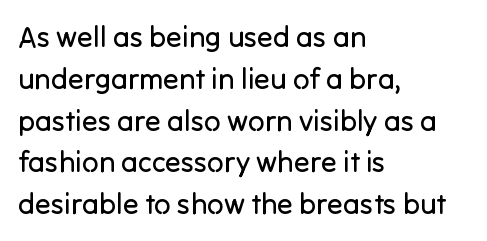
Q: Is the text bold? A: No.
Q: Is the text italic (slanted)? A: No, it is upright.
Q: Is the typeface a serif or a sans-serif typeface? A: Sans-serif.
Q: Is the text underlined? A: No.
Q: How is the paragraph aligned? A: Left-aligned.
Q: Is the spacing between letters normal or unusually wide? A: Normal.
Q: Is the spacing between lines tight, normal or loose? A: Normal.
Q: Width (condensed, normal, or wide)? A: Normal.
Q: Stroke contrast? A: Low.
Q: x-height? A: Medium.
Q: Monospaced? A: No.
